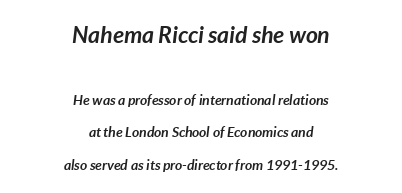
{"italic": "yes", "lean": "right", "slant_degrees": 7, "bold": "yes", "underline": "no", "align": "center", "line_spacing": "loose", "line_spacing_ratio": 2.3, "letter_spacing": "normal", "letter_spacing_em": 0.0, "larger_block": "first", "size_ratio": 1.64, "glyph_px": 23}
